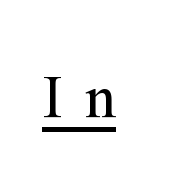
Letterform terminals end in serifs throughout the passage. Ink coverage per letter is moderate at most. Each line of the rendering has a horizontal stroke beneath the glyphs. Look at the tracking — it's clearly loosened, letters drifting apart.
